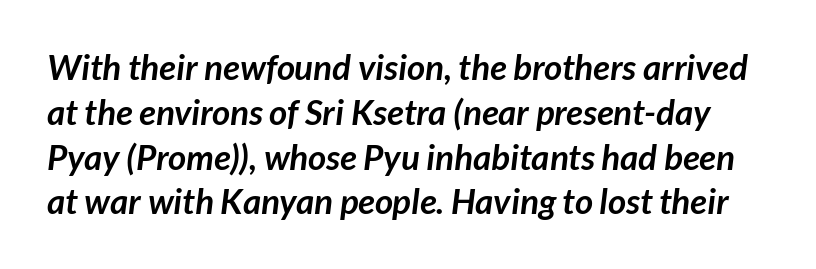
{"serif": "no", "bold": "yes", "weight": "semibold", "width": "normal", "stroke_contrast": "low", "x_height": "medium", "monospaced": "no", "underline": "no", "line_spacing": "normal", "line_spacing_ratio": 1.28, "letter_spacing": "normal", "letter_spacing_em": 0.0, "glyph_px": 35}
